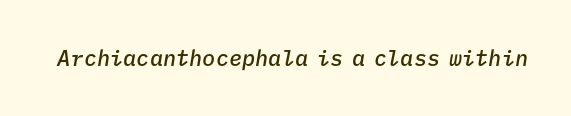
{"italic": "yes", "lean": "right", "slant_degrees": 9, "bold": "semi", "underline": "no", "letter_spacing": "normal", "letter_spacing_em": 0.0, "glyph_px": 22}
